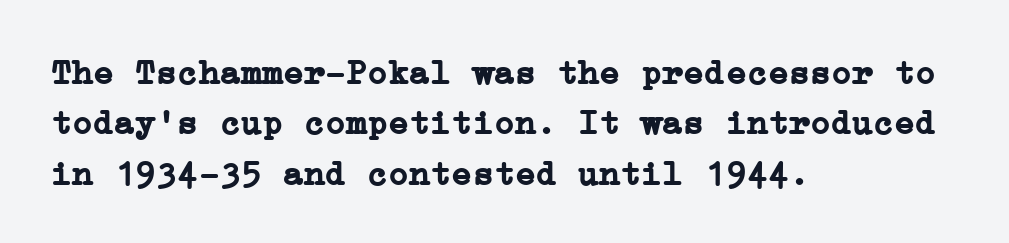
Q: Is the text bold? A: Yes.
Q: Is the text italic (slanted)? A: No, it is upright.
Q: Is the typeface a serif or a sans-serif typeface? A: Serif.
Q: Is the text underlined? A: No.
Q: How is the paragraph aligned? A: Left-aligned.
Q: Is the spacing between letters normal or unusually wide? A: Normal.
Q: Is the spacing between lines tight, normal or loose? A: Normal.
Q: Width (condensed, normal, or wide)? A: Normal.
Q: Stroke contrast? A: Low.
Q: x-height? A: Medium.
